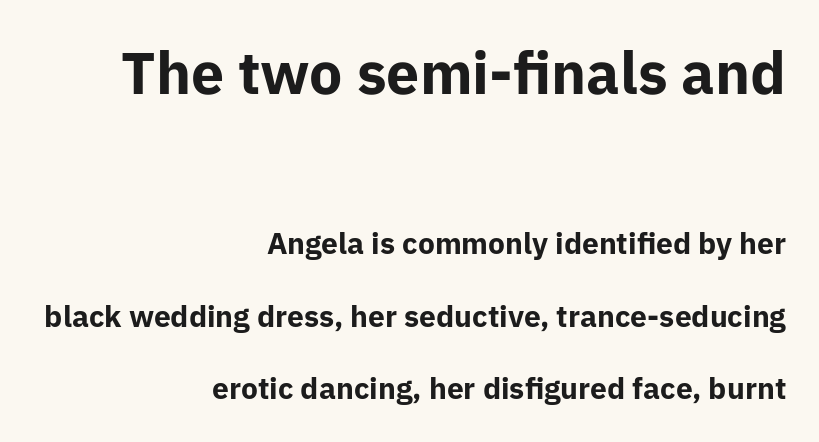
The image shows 59 px bold sans-serif type, upright; set right-aligned, loose line spacing (2.42x), normal letter spacing, not underlined; the first (top) block is 1.97x larger; low stroke contrast and a medium x-height.
